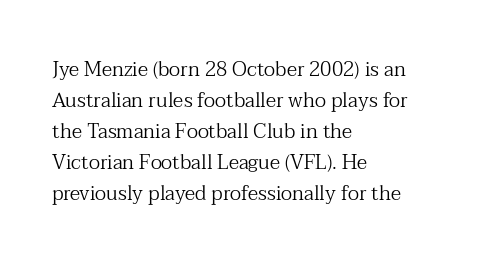
Q: Is the text bold? A: No.
Q: Is the text italic (slanted)? A: No, it is upright.
Q: Is the text underlined? A: No.
Q: How is the paragraph aligned? A: Left-aligned.
Q: Is the spacing between letters normal or unusually wide? A: Normal.
Q: Is the spacing between lines tight, normal or loose? A: Normal.
